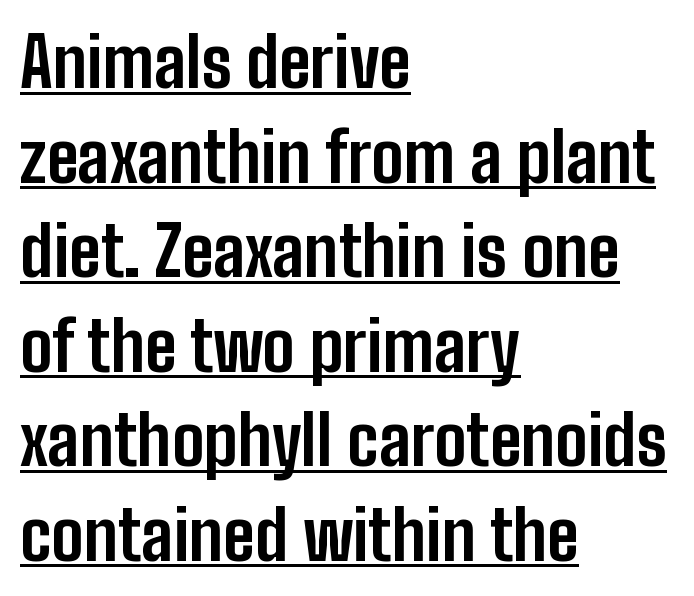
Q: Is the text bold? A: Yes.
Q: Is the text italic (slanted)? A: No, it is upright.
Q: Is the typeface a serif or a sans-serif typeface? A: Sans-serif.
Q: Is the text underlined? A: Yes.
Q: How is the paragraph aligned? A: Left-aligned.
Q: Is the spacing between letters normal or unusually wide? A: Normal.
Q: Is the spacing between lines tight, normal or loose? A: Normal.
Q: Width (condensed, normal, or wide)? A: Condensed.
Q: Stroke contrast? A: Low.
Q: x-height? A: Medium.
Q: Monospaced? A: No.
